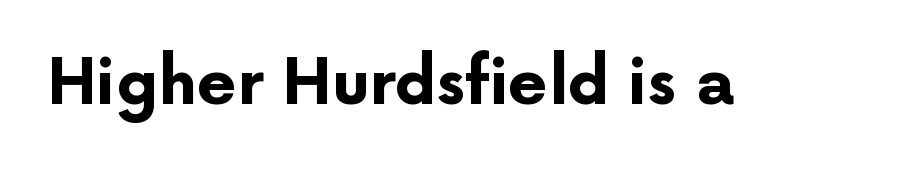
Q: Is the text bold? A: Yes.
Q: Is the text italic (slanted)? A: No, it is upright.
Q: Is the typeface a serif or a sans-serif typeface? A: Sans-serif.
Q: Is the text underlined? A: No.
Q: Is the spacing between letters normal or unusually wide? A: Normal.
Q: Width (condensed, normal, or wide)? A: Normal.
Q: Stroke contrast? A: Low.
Q: x-height? A: Medium.
Q: Monospaced? A: No.
